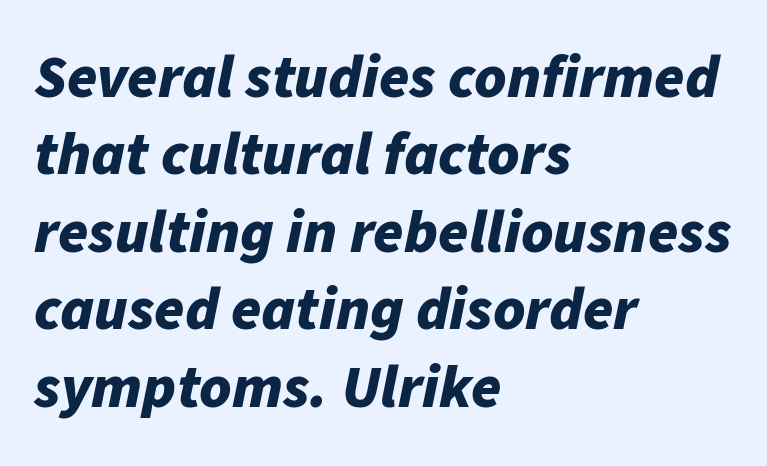
The image shows 61 px bold type, italic (leaning right); set left-aligned, normal line spacing (1.27x), normal letter spacing, not underlined; low stroke contrast and a medium x-height.
